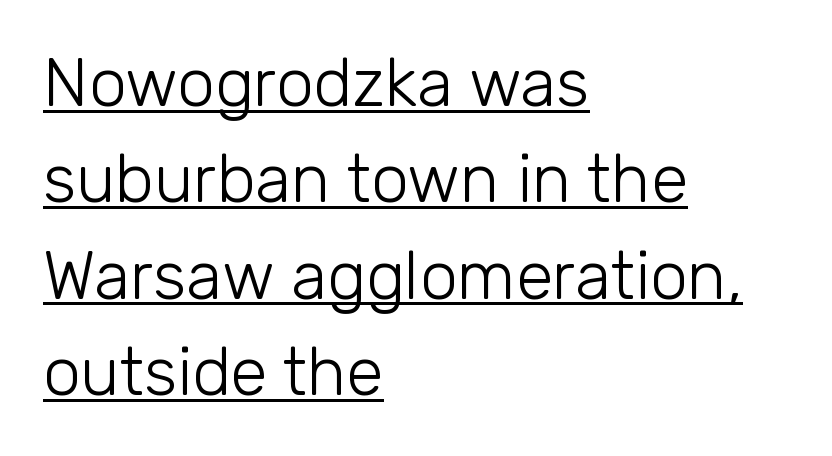
Q: Is the text bold? A: No.
Q: Is the text italic (slanted)? A: No, it is upright.
Q: Is the typeface a serif or a sans-serif typeface? A: Sans-serif.
Q: Is the text underlined? A: Yes.
Q: How is the paragraph aligned? A: Left-aligned.
Q: Is the spacing between letters normal or unusually wide? A: Normal.
Q: Is the spacing between lines tight, normal or loose? A: Normal.
Q: Width (condensed, normal, or wide)? A: Normal.
Q: Stroke contrast? A: Low.
Q: x-height? A: Medium.
Q: Monospaced? A: No.
